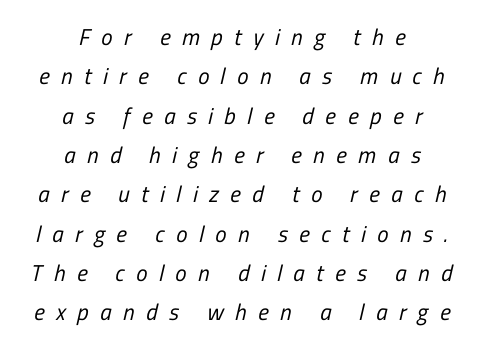
The image shows 23 px text type; set centered, line spacing 1.71x, unusually wide letter spacing (+0.5 em), not underlined.
